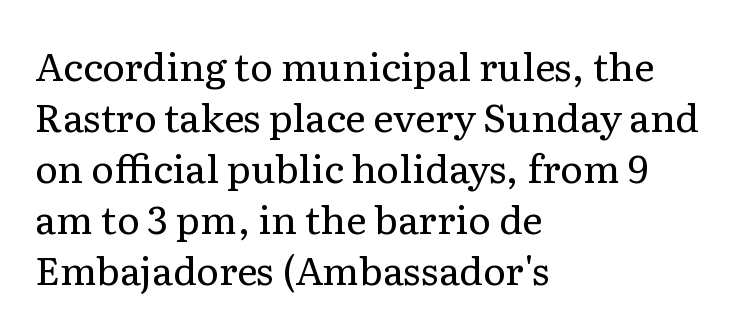
Q: Is the text bold? A: No.
Q: Is the text italic (slanted)? A: No, it is upright.
Q: Is the typeface a serif or a sans-serif typeface? A: Serif.
Q: Is the text underlined? A: No.
Q: How is the paragraph aligned? A: Left-aligned.
Q: Is the spacing between letters normal or unusually wide? A: Normal.
Q: Is the spacing between lines tight, normal or loose? A: Normal.
Q: Width (condensed, normal, or wide)? A: Normal.
Q: Stroke contrast? A: Low.
Q: x-height? A: Medium.
Q: Monospaced? A: No.
